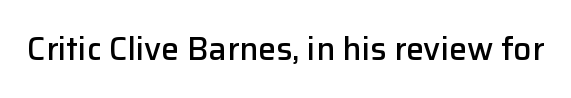
The image shows 32 px semibold sans-serif type, upright; set normal letter spacing, not underlined; low stroke contrast and a medium x-height.
